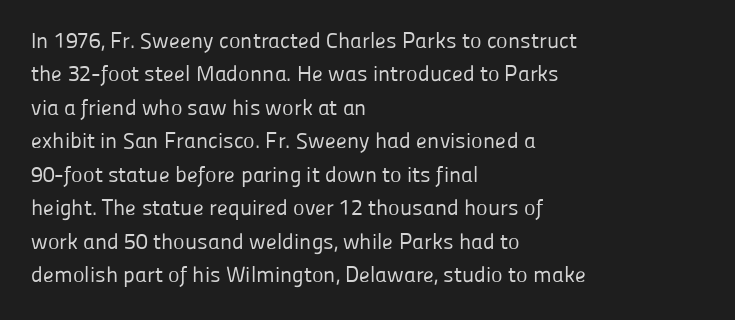
{"italic": "no", "bold": "no", "underline": "no", "align": "left", "line_spacing": "normal", "line_spacing_ratio": 1.52, "letter_spacing": "normal", "letter_spacing_em": 0.0, "glyph_px": 22}
